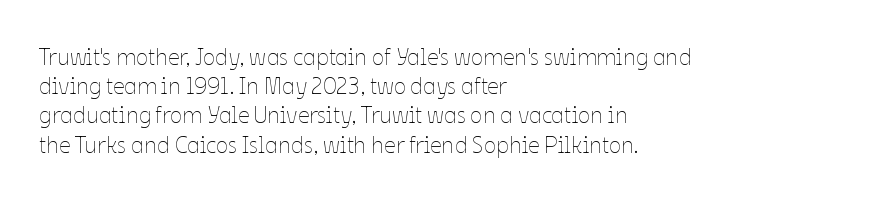
Nothing unusual about the tracking: characters are spaced as the font intends. Caption: multi-line text, flush left, ragged right. How would I describe the line gaps? Plain and ordinary. Unbolded letterforms with no extra heft.
